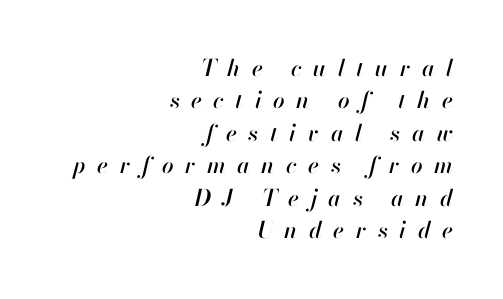
Q: Is the text italic (slanted)? A: Yes, it leans right by about 13 degrees.
Q: Is the text underlined? A: No.
Q: How is the paragraph aligned? A: Right-aligned.
Q: Is the spacing between letters normal or unusually wide? A: Unusually wide.
Q: Is the spacing between lines tight, normal or loose? A: Normal.
